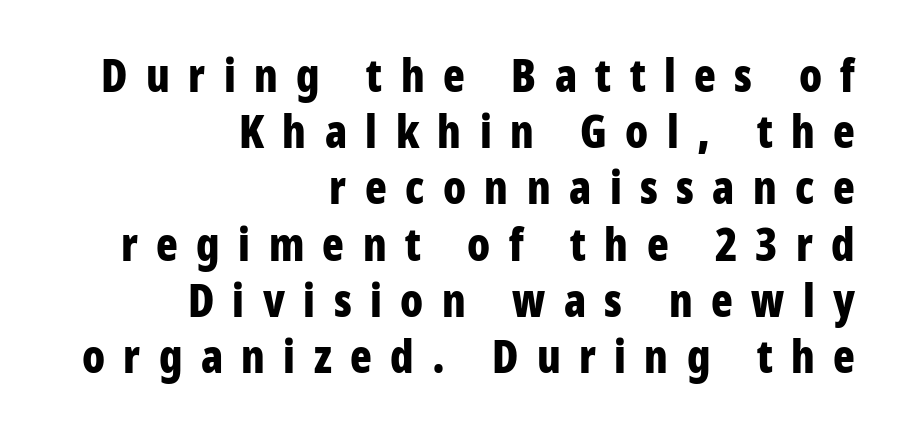
Q: Is the text bold? A: Yes.
Q: Is the text italic (slanted)? A: No, it is upright.
Q: Is the typeface a serif or a sans-serif typeface? A: Sans-serif.
Q: Is the text underlined? A: No.
Q: How is the paragraph aligned? A: Right-aligned.
Q: Is the spacing between letters normal or unusually wide? A: Unusually wide.
Q: Is the spacing between lines tight, normal or loose? A: Normal.
Q: Width (condensed, normal, or wide)? A: Condensed.
Q: Stroke contrast? A: Low.
Q: x-height? A: Large.
Q: Monospaced? A: No.
